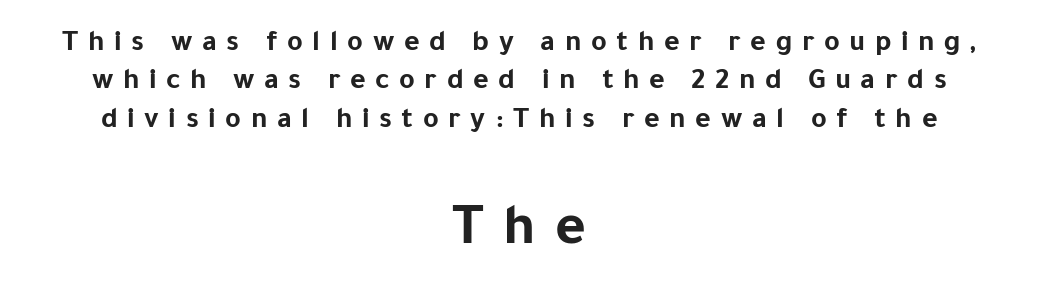
{"serif": "no", "italic": "no", "bold": "yes", "weight": "bold", "width": "normal", "stroke_contrast": "low", "x_height": "medium", "monospaced": "no", "underline": "no", "align": "center", "line_spacing": "normal", "line_spacing_ratio": 1.28, "letter_spacing": "wide", "letter_spacing_em": 0.32, "larger_block": "second", "size_ratio": 1.97, "glyph_px": 59}
